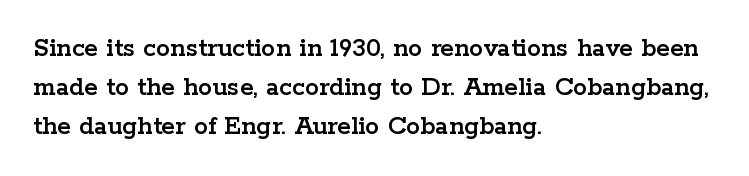
The image shows 28 px wide serif type, upright; set left-aligned, normal line spacing (1.39x), normal letter spacing, not underlined; low stroke contrast and a medium x-height.
